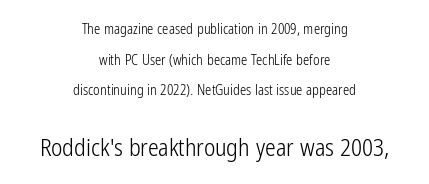
Q: Is the text bold? A: No.
Q: Is the text italic (slanted)? A: No, it is upright.
Q: Is the text underlined? A: No.
Q: How is the paragraph aligned? A: Centered.
Q: Is the spacing between letters normal or unusually wide? A: Normal.
Q: Is the spacing between lines tight, normal or loose? A: Loose.
Q: Which block of text is set in a larger size, the first (top) or the second (bottom)? A: The second (bottom) one.
